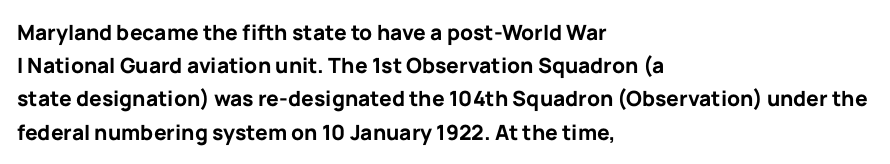
Q: Is the text bold? A: Yes.
Q: Is the text italic (slanted)? A: No, it is upright.
Q: Is the text underlined? A: No.
Q: How is the paragraph aligned? A: Left-aligned.
Q: Is the spacing between letters normal or unusually wide? A: Normal.
Q: Is the spacing between lines tight, normal or loose? A: Normal.
